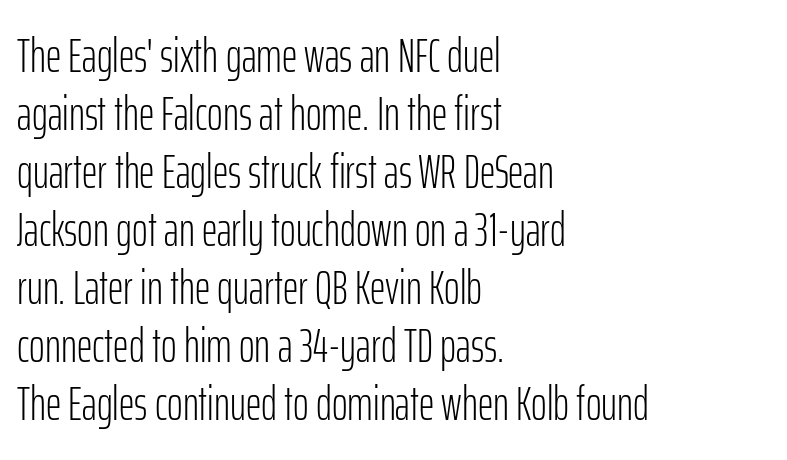
The image shows 48 px light, condensed sans-serif type, upright; set left-aligned, line spacing 1.21x, normal letter spacing, not underlined; low stroke contrast and a medium x-height.
